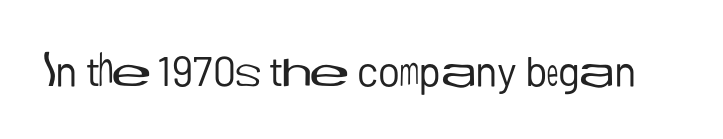
{"serif": "no", "italic": "no", "bold": "no", "weight": "regular", "width": "normal", "stroke_contrast": "low", "x_height": "medium", "monospaced": "no", "underline": "no", "letter_spacing": "normal", "letter_spacing_em": 0.0, "glyph_px": 42}
